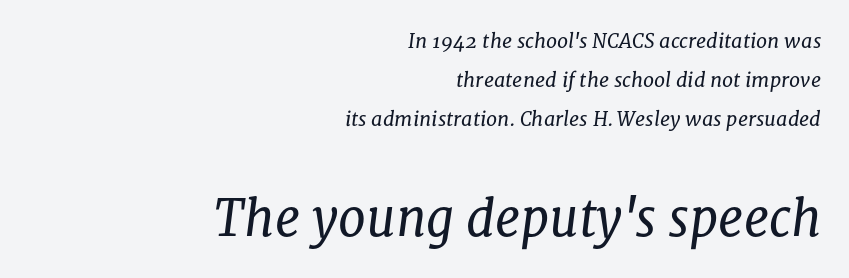
{"serif": "yes", "italic": "yes", "lean": "right", "slant_degrees": 8, "bold": "no", "weight": "regular", "width": "normal", "stroke_contrast": "low", "x_height": "medium", "monospaced": "no", "underline": "no", "align": "right", "line_spacing": "loose", "line_spacing_ratio": 1.96, "letter_spacing": "normal", "letter_spacing_em": 0.0, "larger_block": "second", "size_ratio": 2.5, "glyph_px": 50}
